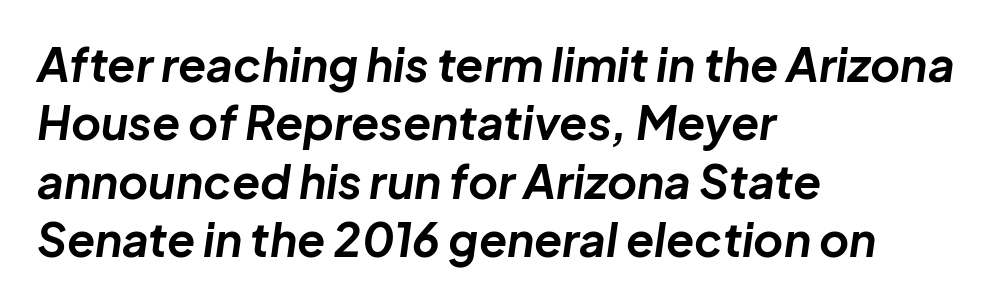
{"italic": "yes", "lean": "right", "slant_degrees": 8, "bold": "yes", "weight": "bold", "width": "normal", "stroke_contrast": "low", "x_height": "medium", "monospaced": "no", "underline": "no", "align": "left", "line_spacing": "normal", "line_spacing_ratio": 1.27, "letter_spacing": "normal", "letter_spacing_em": 0.0, "glyph_px": 46}
